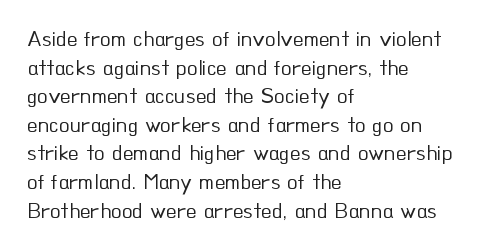
Q: Is the text bold? A: No.
Q: Is the text italic (slanted)? A: No, it is upright.
Q: Is the text underlined? A: No.
Q: How is the paragraph aligned? A: Left-aligned.
Q: Is the spacing between letters normal or unusually wide? A: Normal.
Q: Is the spacing between lines tight, normal or loose? A: Normal.
